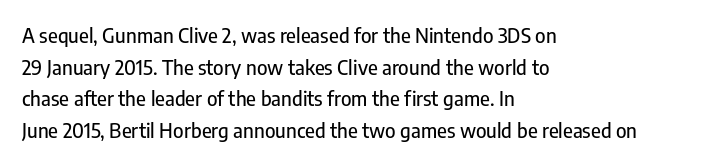
The baseline area is clear. The letterforms sit shoulder to shoulder at normal distance. Each line starts at the same left margin while the right side varies. You can tell it's not italic because the verticals are truly vertical.
